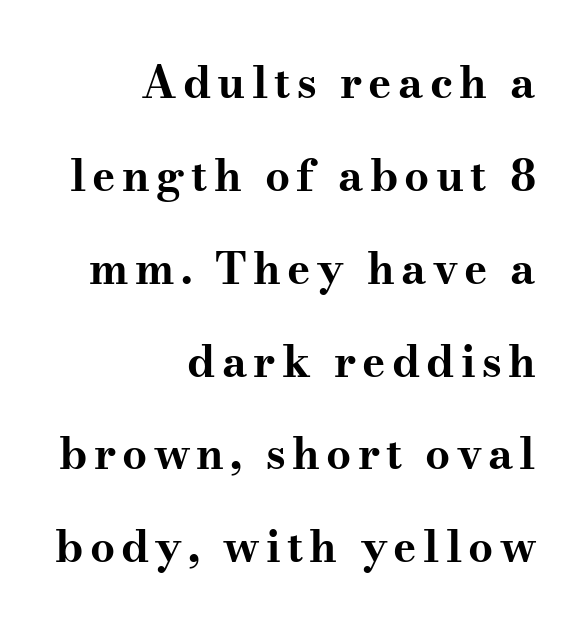
{"serif": "yes", "italic": "no", "bold": "yes", "weight": "bold", "width": "wide", "stroke_contrast": "medium", "x_height": "small", "monospaced": "no", "underline": "no", "align": "right", "line_spacing": "loose", "line_spacing_ratio": 2.11, "glyph_px": 44}
